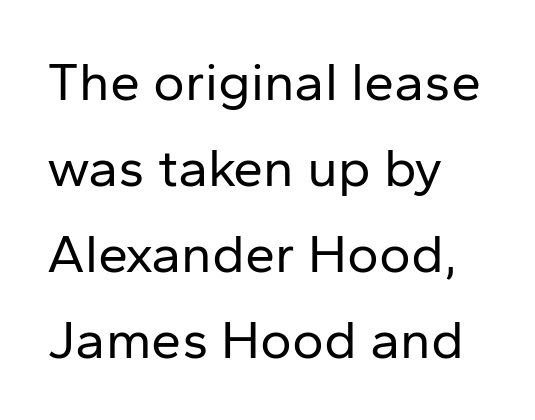
The image shows 54 px regular-weight sans-serif type, upright; set left-aligned, normal line spacing (1.59x), normal letter spacing, not underlined; low stroke contrast and a medium x-height.
